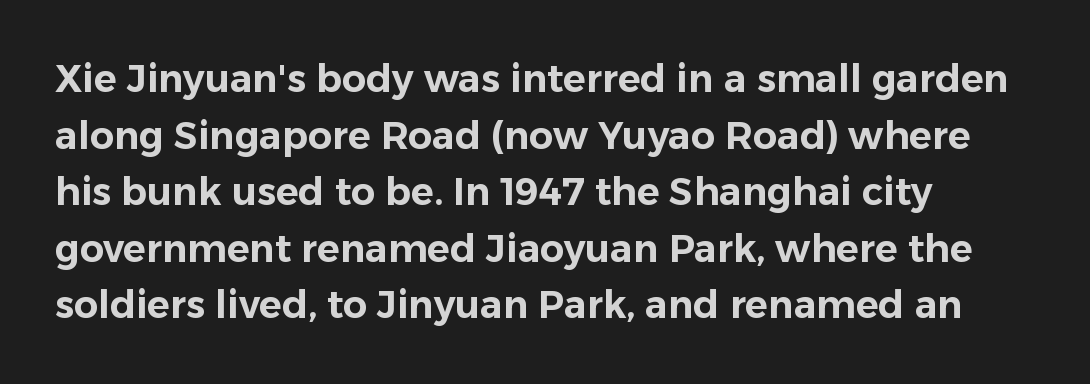
{"serif": "no", "italic": "no", "width": "normal", "stroke_contrast": "low", "x_height": "medium", "monospaced": "no", "underline": "no", "align": "left", "line_spacing": "normal", "line_spacing_ratio": 1.49, "letter_spacing": "normal", "letter_spacing_em": 0.0, "glyph_px": 38}
